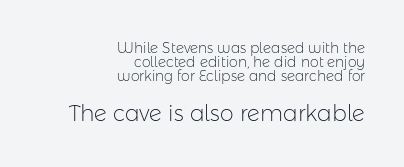
The second block has been scaled up relative to the first. Standard letterfit; no display-style spreading of the glyphs. Posture: upright roman. Stroke mass is kept to a normal reading level or below. The passage is arranged like a letterhead date or caption credit — flush right. How would I describe the line gaps? Narrow and economical.
